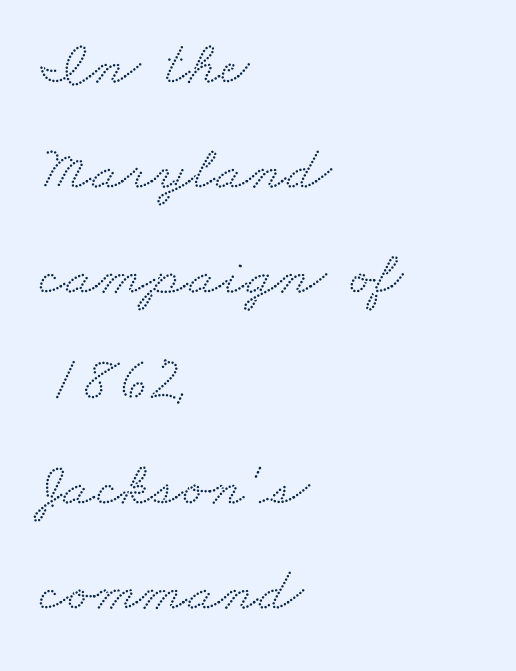
Q: Is the typeface a serif or a sans-serif typeface? A: Serif.
Q: Is the text underlined? A: No.
Q: How is the paragraph aligned? A: Left-aligned.
Q: Is the spacing between letters normal or unusually wide? A: Normal.
Q: Is the spacing between lines tight, normal or loose? A: Normal.
Q: Width (condensed, normal, or wide)? A: Wide.
Q: Stroke contrast? A: Medium.
Q: x-height? A: Small.
Q: Monospaced? A: No.
